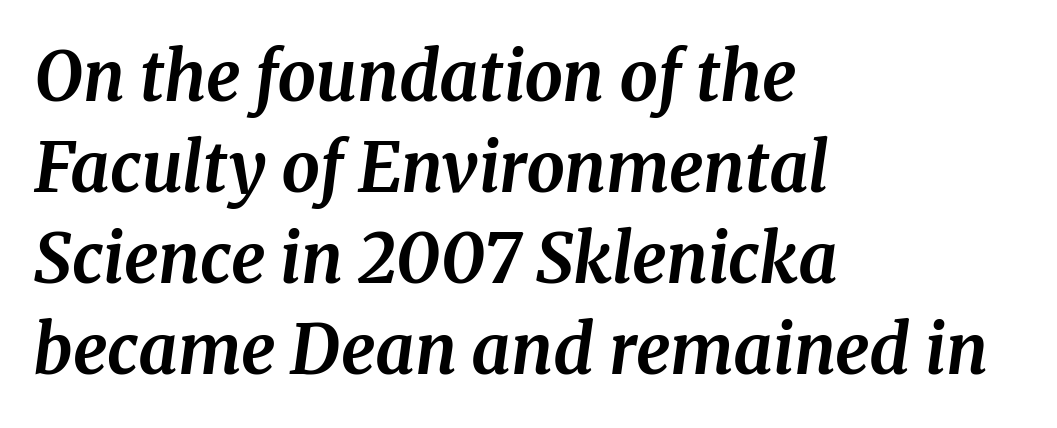
Q: Is the text bold? A: Yes.
Q: Is the text italic (slanted)? A: Yes, it leans right by about 8 degrees.
Q: Is the typeface a serif or a sans-serif typeface? A: Serif.
Q: Is the text underlined? A: No.
Q: How is the paragraph aligned? A: Left-aligned.
Q: Is the spacing between letters normal or unusually wide? A: Normal.
Q: Is the spacing between lines tight, normal or loose? A: Normal.
Q: Width (condensed, normal, or wide)? A: Normal.
Q: Stroke contrast? A: Medium.
Q: x-height? A: Medium.
Q: Monospaced? A: No.
